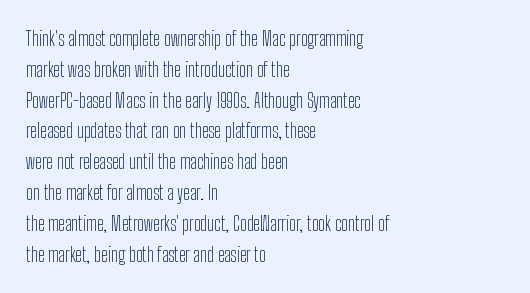
Unmarked baselines from the first word to the last. Between one letter and the next there's only the usual sliver of space. Left-aligned paragraph, ragged on the right. Compared with typical paragraphs, the rows here are spaced about the same. It's the straight-up-and-down kind of type.
